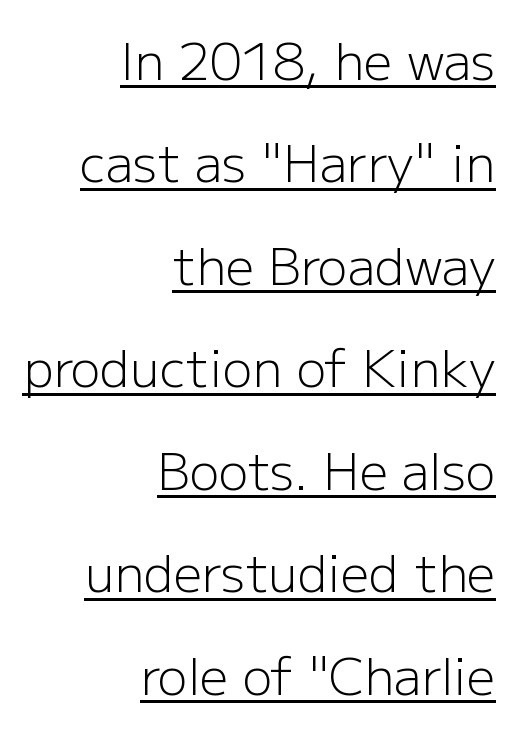
Q: Is the text bold? A: No.
Q: Is the text italic (slanted)? A: No, it is upright.
Q: Is the typeface a serif or a sans-serif typeface? A: Sans-serif.
Q: Is the text underlined? A: Yes.
Q: How is the paragraph aligned? A: Right-aligned.
Q: Is the spacing between letters normal or unusually wide? A: Normal.
Q: Is the spacing between lines tight, normal or loose? A: Loose.
Q: Width (condensed, normal, or wide)? A: Normal.
Q: Stroke contrast? A: Low.
Q: x-height? A: Medium.
Q: Monospaced? A: No.
